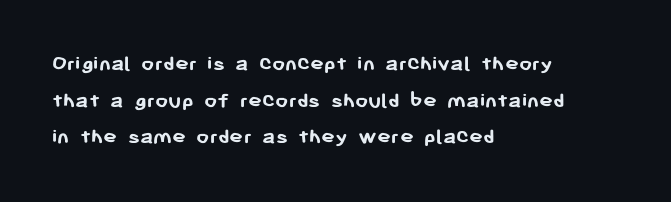
Q: Is the text bold? A: Yes.
Q: Is the text italic (slanted)? A: No, it is upright.
Q: Is the text underlined? A: No.
Q: How is the paragraph aligned? A: Left-aligned.
Q: Is the spacing between letters normal or unusually wide? A: Normal.
Q: Is the spacing between lines tight, normal or loose? A: Normal.
